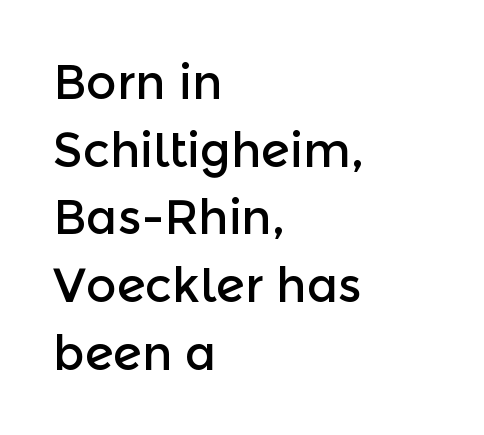
Descenders are the only things crossing below the line. Letterform terminals end flat and unadorned throughout the passage. Is this a fixed-width face? No — the glyphs have proportional, varying widths. Does the lettering tilt? It doesn't — this is upright. In CSS terms this would be text-align: left. The block of text has a typical density, with ordinary space between rows.
